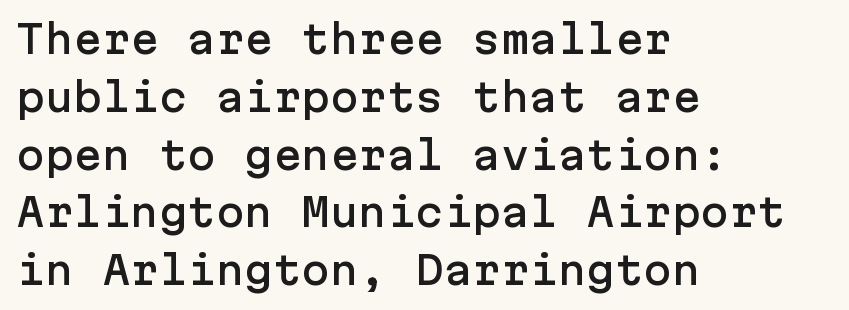
{"serif": "no", "italic": "no", "width": "normal", "stroke_contrast": "low", "x_height": "medium", "underline": "no", "align": "left", "line_spacing": "normal", "line_spacing_ratio": 1.52, "letter_spacing": "normal", "letter_spacing_em": 0.0, "glyph_px": 38}
